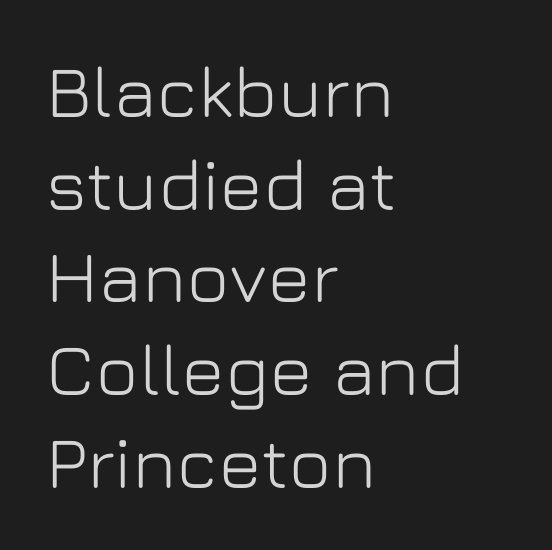
The image shows 73 px sans-serif type, upright; set left-aligned, normal line spacing (1.27x), normal letter spacing, not underlined; low stroke contrast and a medium x-height.
